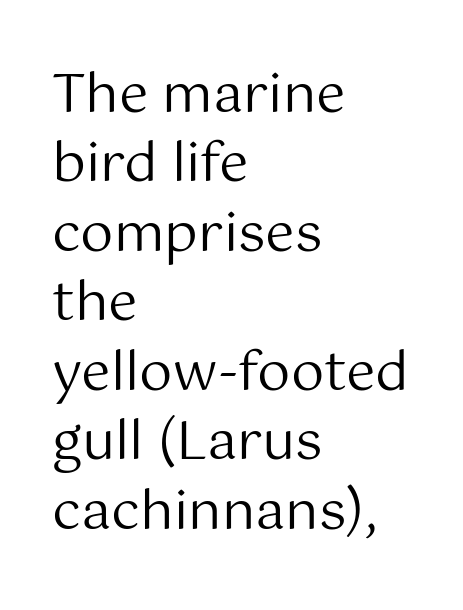
Upright lettering throughout. Stroke thickness stays within the range of a standard reading face or lighter. The face used here is a sans, in the tradition of grotesques and geometrics. This rendering features lettering with no underline. The paragraph shown leans on its left margin. The space between consecutive lines is moderate.
